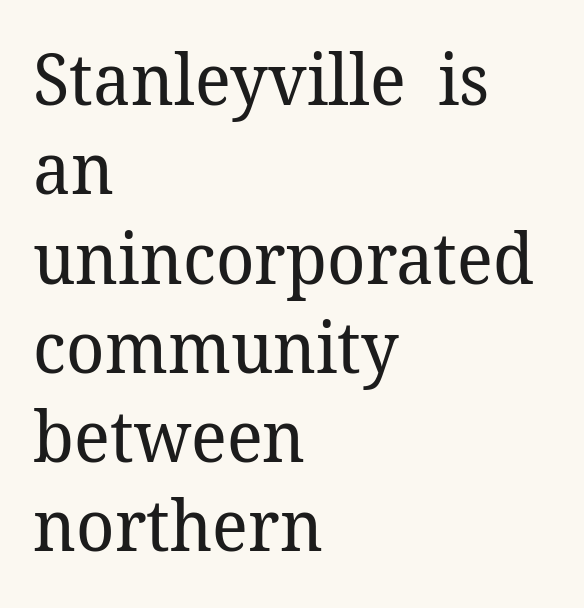
{"serif": "yes", "italic": "no", "bold": "no", "weight": "regular", "width": "normal", "stroke_contrast": "low", "x_height": "medium", "monospaced": "no", "underline": "no", "align": "left", "line_spacing_ratio": 1.24, "letter_spacing": "normal", "letter_spacing_em": 0.0, "glyph_px": 72}
